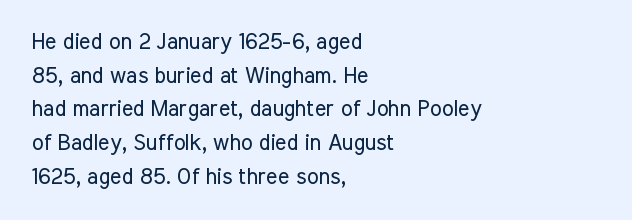
Unbolded letterforms with no extra heft. The letterforms sit shoulder to shoulder at normal distance. Line spacing here is normal. Glance below the letters and you will spot only blank space. Visually the block forms a straight wall on the left and a jagged coastline on the right.
